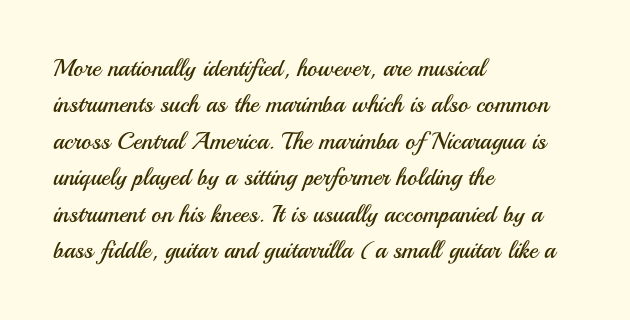
Q: Is the text bold? A: No.
Q: Is the text italic (slanted)? A: Yes.
Q: Is the text underlined? A: No.
Q: How is the paragraph aligned? A: Left-aligned.
Q: Is the spacing between letters normal or unusually wide? A: Normal.
Q: Is the spacing between lines tight, normal or loose? A: Normal.
